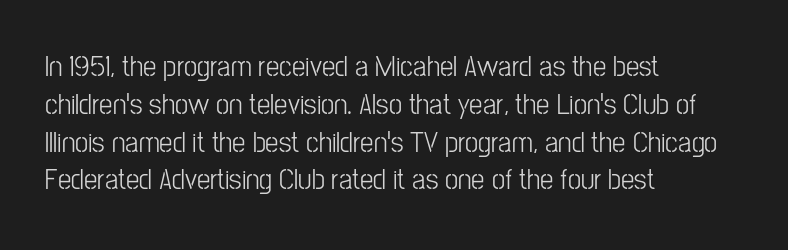
The image shows 30 px light, condensed sans-serif type, upright; set left-aligned, normal line spacing (1.26x), normal letter spacing, not underlined; low stroke contrast and a medium x-height.
